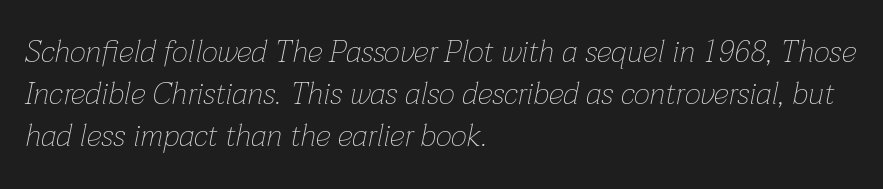
Would a proofreader flag this as italicized? Yes. All the whitespace from short lines collects on the right. The space directly below the letters is spotless. These glyphs show unthickened strokes, regular width or finer. Leading matches the norm, producing a regular column. You could call the tracking neutral — neither tight nor loose.
